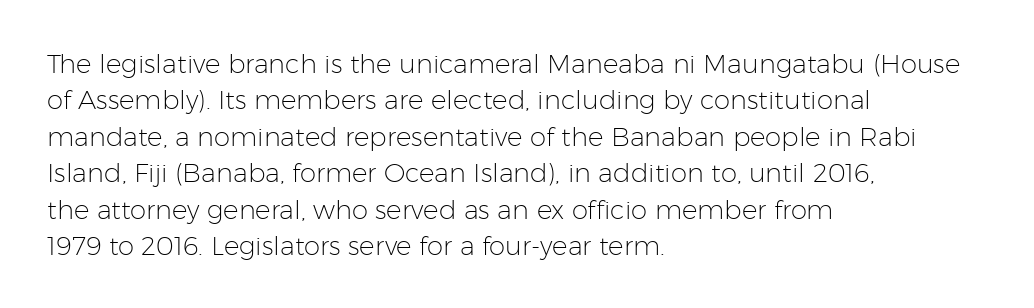
Short and long lines alike share a common starting point at left. The typeface has the unassuming heft of standard copy or less. Is the letter spacing exaggerated? No — it looks like the ordinary default. Has an underline been added? It has not. Posture: vertical.
